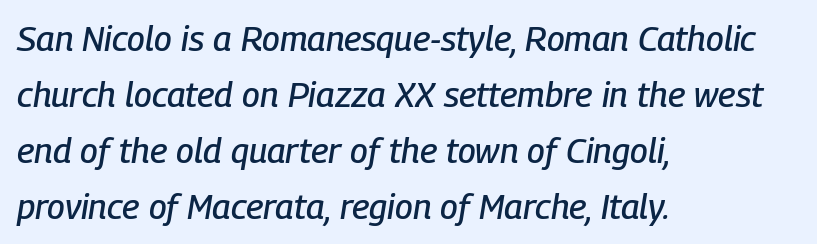
Q: Is the text italic (slanted)? A: Yes, it leans right by about 9 degrees.
Q: Is the text underlined? A: No.
Q: How is the paragraph aligned? A: Left-aligned.
Q: Is the spacing between letters normal or unusually wide? A: Normal.
Q: Is the spacing between lines tight, normal or loose? A: Normal.
Q: Width (condensed, normal, or wide)? A: Condensed.
Q: Stroke contrast? A: Low.
Q: x-height? A: Medium.
Q: Monospaced? A: No.
